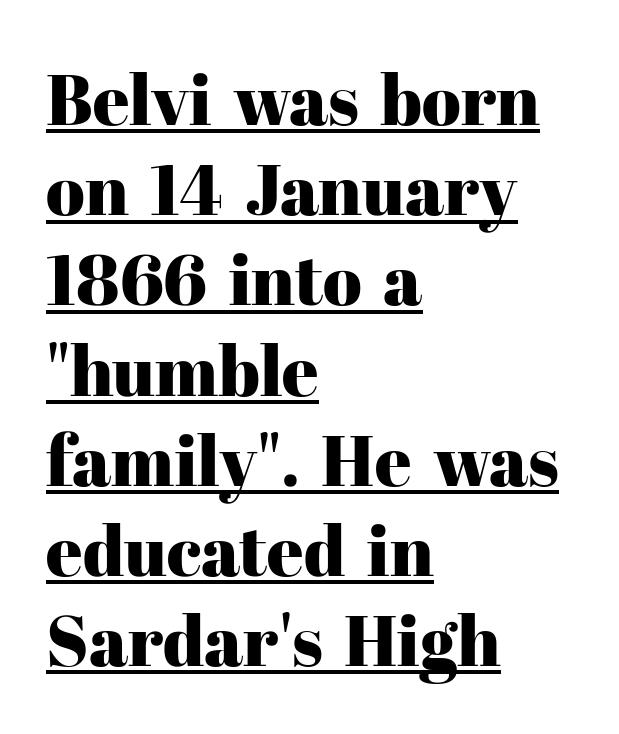
{"serif": "yes", "italic": "no", "width": "normal", "stroke_contrast": "high", "x_height": "medium", "monospaced": "no", "underline": "yes", "align": "left", "line_spacing": "normal", "line_spacing_ratio": 1.27, "letter_spacing": "normal", "letter_spacing_em": 0.0, "glyph_px": 71}
